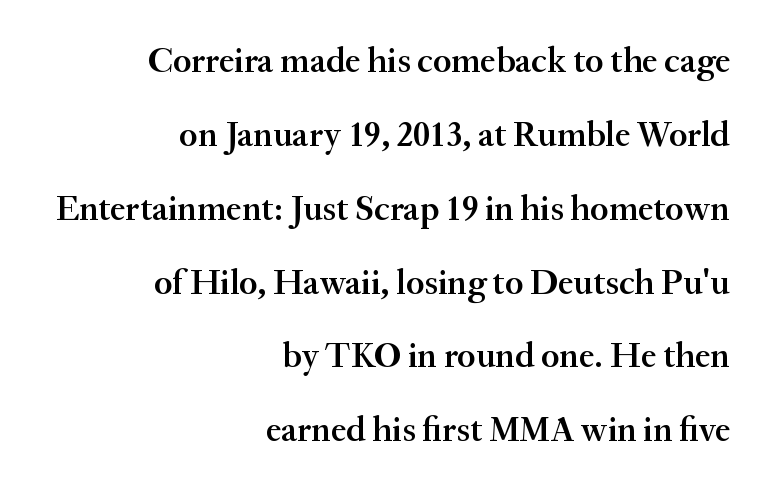
Interline gaps are noticeably wide in this sample. Where is the straight margin? On the right. Old-style or modern, the face here clearly has serifs. Underlining? Definitely not there. What weight is shown? A semibold, between regular and bold.
